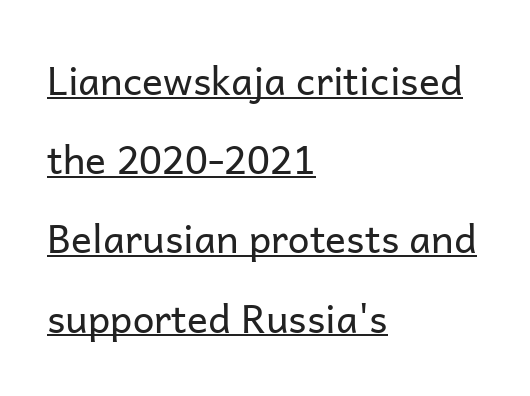
{"serif": "no", "italic": "no", "bold": "no", "weight": "regular", "width": "normal", "stroke_contrast": "low", "x_height": "medium", "monospaced": "no", "underline": "yes", "align": "left", "line_spacing": "loose", "line_spacing_ratio": 2.03, "letter_spacing": "normal", "letter_spacing_em": 0.0, "glyph_px": 39}
